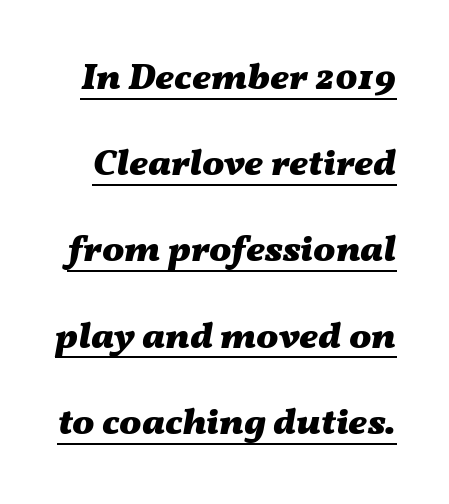
The image shows 37 px heavy, wide type, italic (leaning right); set loose line spacing (2.33x), normal letter spacing, underlined; medium stroke contrast and a medium x-height.
